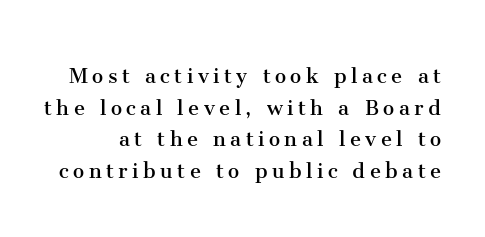
Q: Is the text bold? A: No.
Q: Is the text italic (slanted)? A: No, it is upright.
Q: Is the text underlined? A: No.
Q: Is the spacing between lines tight, normal or loose? A: Normal.
